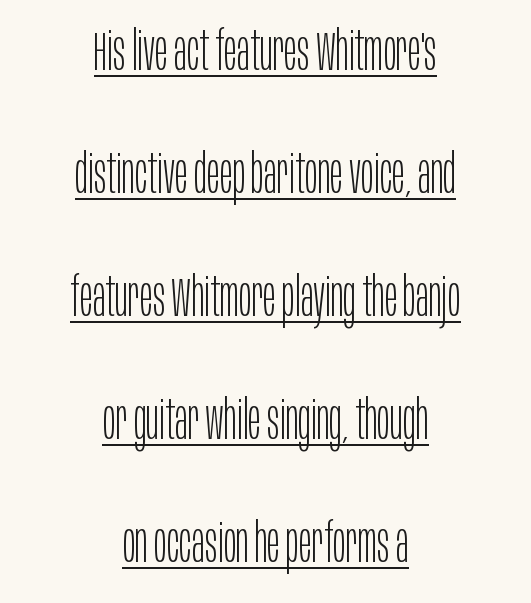
Heaviness? Minimal to ordinary, like unemphasized prose. The sample's only ornament is a line tracing under the words. Here the designer chose a conventional face with non-uniform glyph widths. This is the regular roman posture of the typeface. Horizontally, the lines are justified to the midpoint only. Honestly, the rows look like they've been pulled way apart.
